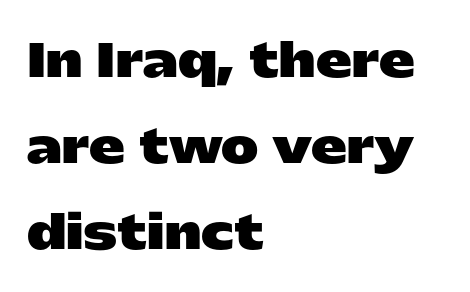
{"serif": "no", "italic": "no", "bold": "yes", "weight": "heavy", "width": "wide", "stroke_contrast": "low", "x_height": "medium", "monospaced": "no", "underline": "no", "align": "left", "line_spacing": "loose", "line_spacing_ratio": 1.91, "letter_spacing": "normal", "letter_spacing_em": 0.0, "glyph_px": 45}
